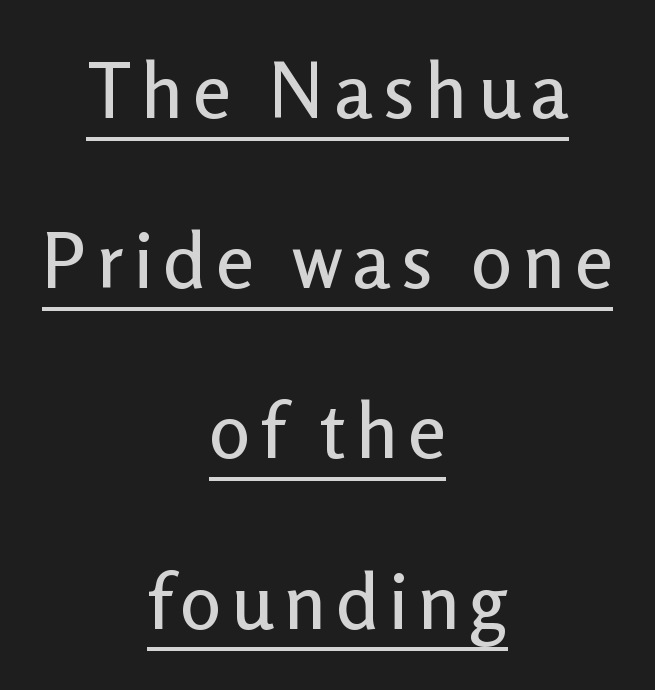
{"serif": "no", "italic": "no", "width": "normal", "stroke_contrast": "low", "x_height": "medium", "monospaced": "no", "underline": "yes", "align": "center", "line_spacing": "loose", "line_spacing_ratio": 2.21, "glyph_px": 77}
